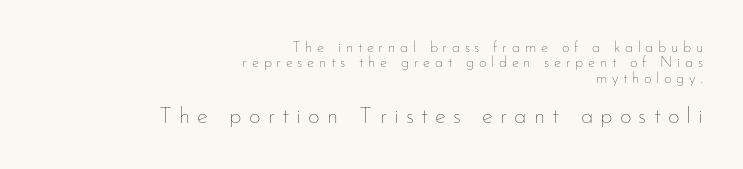
Q: Is the text bold? A: No.
Q: Is the text italic (slanted)? A: No, it is upright.
Q: Is the text underlined? A: No.
Q: How is the paragraph aligned? A: Right-aligned.
Q: Is the spacing between letters normal or unusually wide? A: Unusually wide.
Q: Is the spacing between lines tight, normal or loose? A: Tight.
Q: Which block of text is set in a larger size, the first (top) or the second (bottom)? A: The second (bottom) one.
